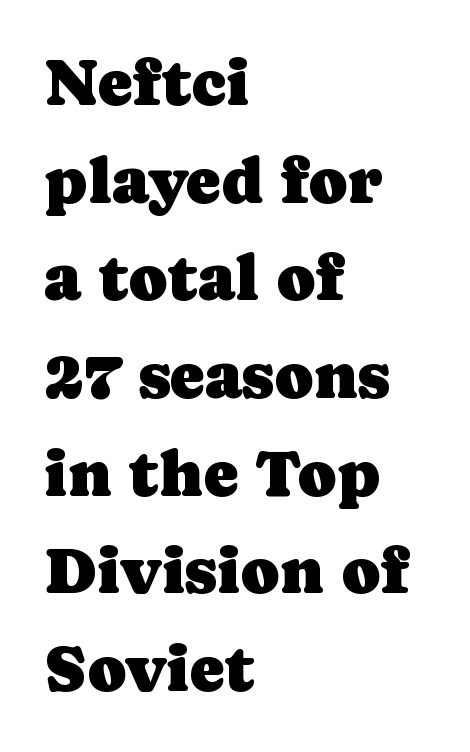
Regarding serifs, this sample has them. Character widths vary here, with narrow letters taking less room than wide ones. The string is rendered with underlining switched off. Caption: multi-line text, flush left, ragged right. Does the lettering tilt? It doesn't — this is upright. Here the glyphs are tracked normally, forming tight word shapes.
